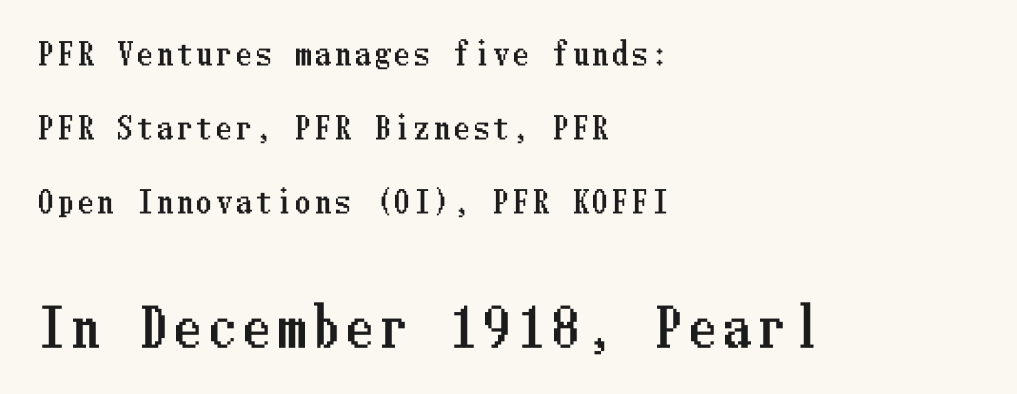
The image shows 52 px condensed type, upright; set left-aligned, loose line spacing (2.46x), not underlined; the second (bottom) block is 1.73x larger; low stroke contrast and a medium x-height.
